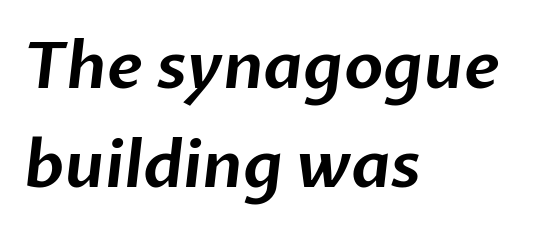
{"serif": "no", "width": "normal", "stroke_contrast": "low", "x_height": "medium", "monospaced": "no", "underline": "no", "align": "left", "line_spacing": "normal", "line_spacing_ratio": 1.54, "letter_spacing": "normal", "letter_spacing_em": 0.0, "glyph_px": 64}
